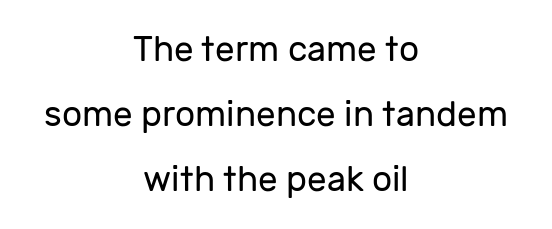
{"serif": "no", "italic": "no", "bold": "no", "weight": "regular", "width": "normal", "stroke_contrast": "low", "x_height": "medium", "monospaced": "no", "underline": "no", "align": "center", "line_spacing_ratio": 1.86, "letter_spacing": "normal", "letter_spacing_em": 0.0, "glyph_px": 35}
